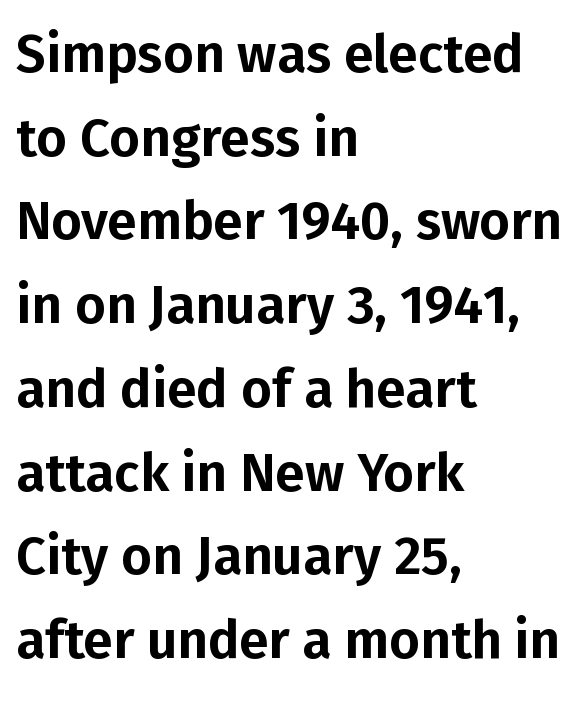
The image shows 53 px sans-serif type, upright; set left-aligned, normal line spacing (1.58x), normal letter spacing, not underlined; low stroke contrast and a medium x-height.
